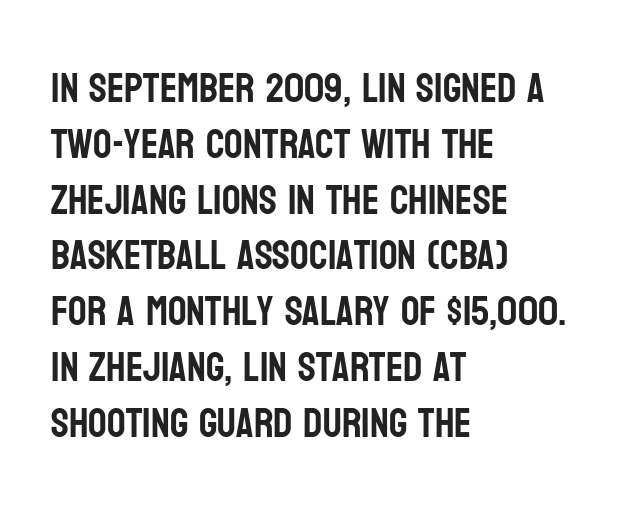
The image shows 41 px condensed sans-serif type, upright; set left-aligned, normal line spacing (1.36x), normal letter spacing, not underlined; low stroke contrast and a large x-height.
